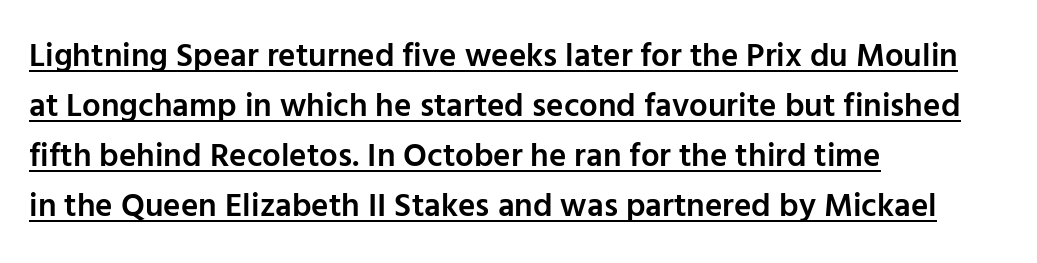
{"serif": "no", "italic": "no", "bold": "semi", "weight": "semibold", "width": "normal", "stroke_contrast": "low", "x_height": "medium", "monospaced": "no", "underline": "yes", "align": "left", "line_spacing": "normal", "line_spacing_ratio": 1.52, "letter_spacing": "normal", "letter_spacing_em": 0.0, "glyph_px": 33}
